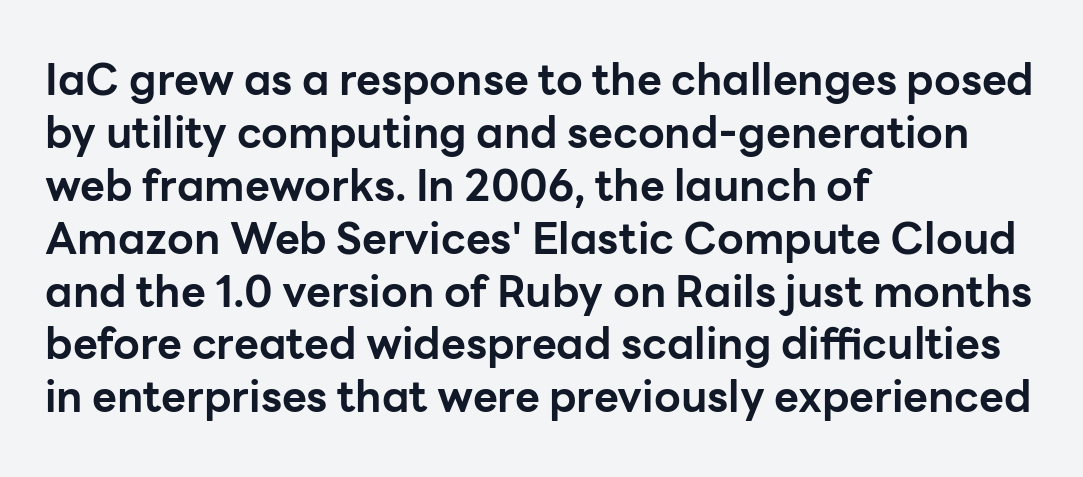
Q: Is the text bold? A: Yes.
Q: Is the text italic (slanted)? A: No, it is upright.
Q: Is the typeface a serif or a sans-serif typeface? A: Sans-serif.
Q: Is the text underlined? A: No.
Q: How is the paragraph aligned? A: Left-aligned.
Q: Is the spacing between letters normal or unusually wide? A: Normal.
Q: Width (condensed, normal, or wide)? A: Normal.
Q: Stroke contrast? A: Low.
Q: x-height? A: Medium.
Q: Monospaced? A: No.
